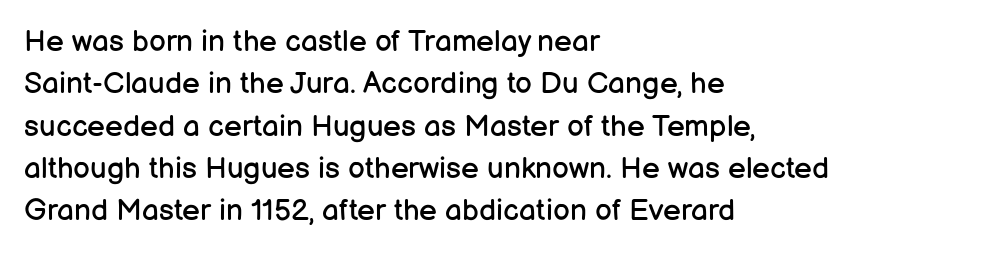
This rendering features lettering with no underline. Each letter keeps its own natural width here, so spacing adapts to shape. This block has exactly the height ordinary leading produces. Unlike a traditional serif, this face leaves its strokes unadorned.
